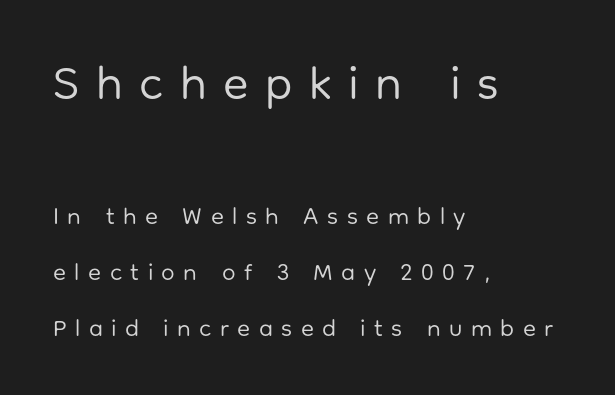
The image shows 47 px regular-weight sans-serif type, upright; set left-aligned, loose line spacing (2.34x), unusually wide letter spacing (+0.35 em), not underlined; the first (top) block is 1.96x larger; low stroke contrast and a medium x-height.
